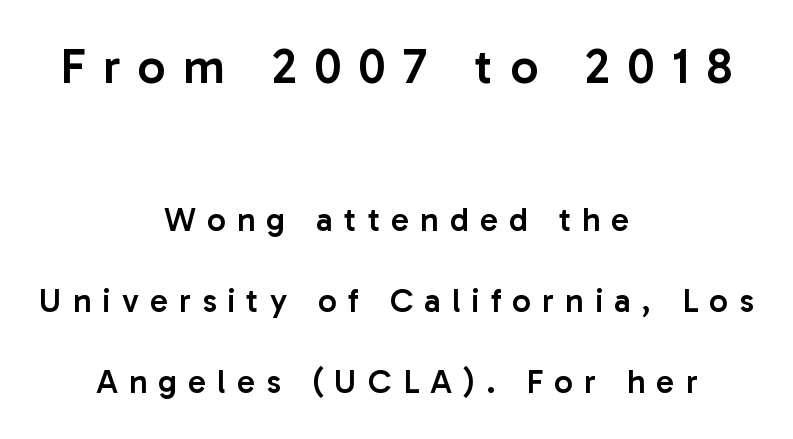
{"serif": "no", "italic": "no", "bold": "semi", "weight": "semibold", "width": "normal", "stroke_contrast": "low", "x_height": "medium", "monospaced": "no", "underline": "no", "align": "center", "line_spacing": "loose", "line_spacing_ratio": 2.46, "letter_spacing": "wide", "letter_spacing_em": 0.34, "larger_block": "first", "size_ratio": 1.52, "glyph_px": 50}
